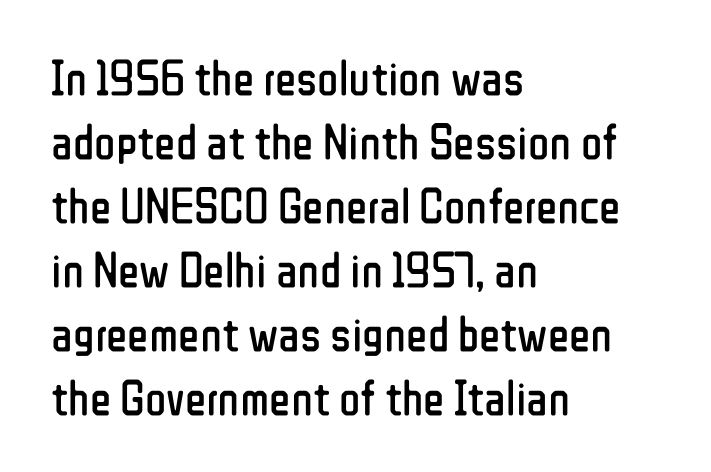
{"serif": "no", "italic": "no", "bold": "no", "weight": "regular", "width": "condensed", "stroke_contrast": "low", "x_height": "medium", "monospaced": "no", "underline": "no", "align": "left", "line_spacing": "normal", "line_spacing_ratio": 1.28, "letter_spacing": "normal", "letter_spacing_em": 0.0, "glyph_px": 50}
